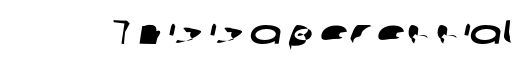
{"serif": "no", "width": "wide", "stroke_contrast": "low", "x_height": "medium", "monospaced": "no", "underline": "no", "letter_spacing": "normal", "letter_spacing_em": 0.0, "glyph_px": 34}
